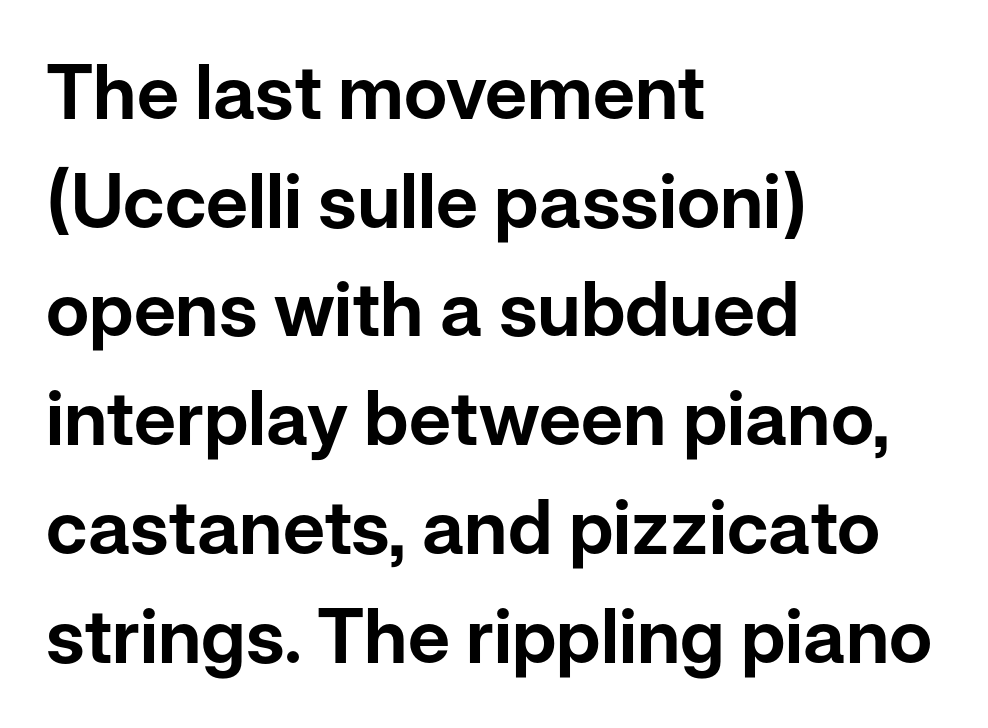
{"serif": "no", "italic": "no", "width": "normal", "stroke_contrast": "low", "x_height": "medium", "monospaced": "no", "underline": "no", "align": "left", "line_spacing": "normal", "line_spacing_ratio": 1.45, "letter_spacing": "normal", "letter_spacing_em": 0.0, "glyph_px": 75}
